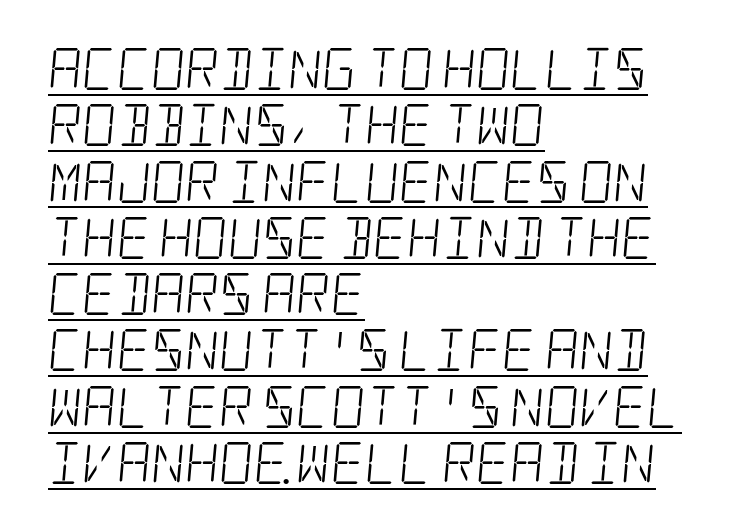
{"serif": "yes", "bold": "no", "weight": "light", "width": "condensed", "stroke_contrast": "low", "x_height": "large", "underline": "yes", "align": "left", "line_spacing": "normal", "line_spacing_ratio": 1.34, "letter_spacing": "normal", "letter_spacing_em": 0.0, "glyph_px": 42}
